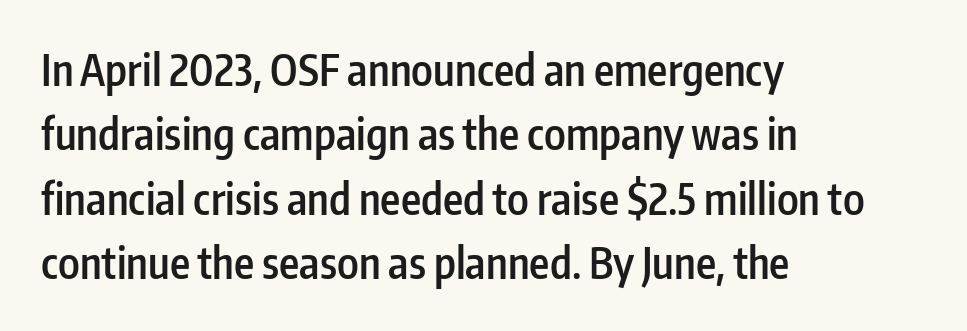
{"serif": "no", "italic": "no", "bold": "semi", "weight": "semibold", "width": "condensed", "stroke_contrast": "low", "x_height": "medium", "monospaced": "no", "underline": "no", "align": "left", "line_spacing": "normal", "line_spacing_ratio": 1.5, "letter_spacing": "normal", "letter_spacing_em": 0.0, "glyph_px": 43}
